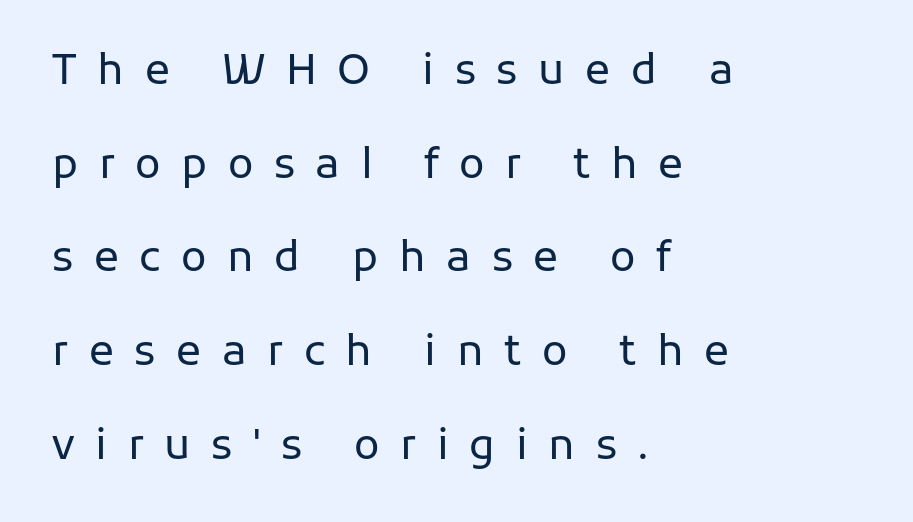
No heavy texture on the line: the type isn't bold. Ordinary non-slanted type is in use. The typeface chosen for these lines omits serifs. Tracking here is generous; glyphs stand well apart from one another. Interline gaps are noticeably wide in this sample.
